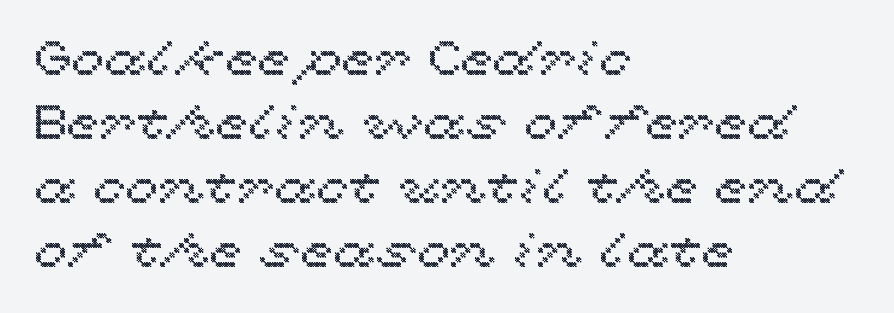
Q: Is the text italic (slanted)? A: Yes.
Q: Is the text underlined? A: No.
Q: How is the paragraph aligned? A: Left-aligned.
Q: Is the spacing between letters normal or unusually wide? A: Normal.
Q: Is the spacing between lines tight, normal or loose? A: Normal.
Q: Width (condensed, normal, or wide)? A: Wide.
Q: x-height? A: Medium.
Q: Monospaced? A: No.
